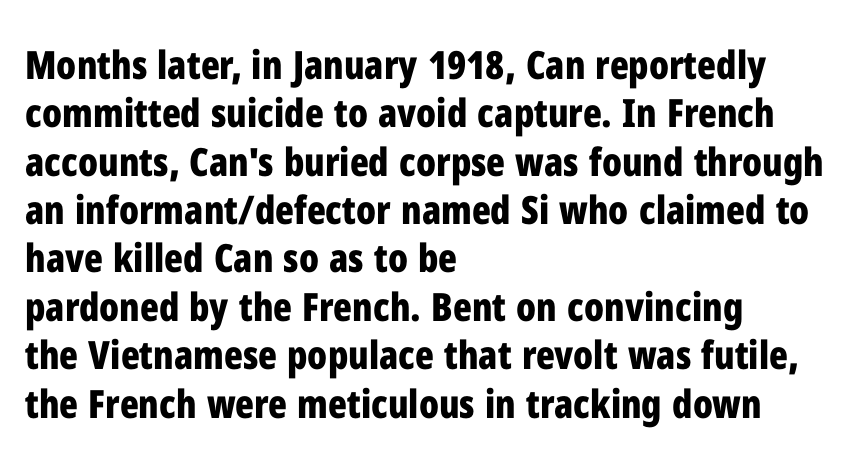
Q: Is the text bold? A: Yes.
Q: Is the text italic (slanted)? A: No, it is upright.
Q: Is the typeface a serif or a sans-serif typeface? A: Sans-serif.
Q: Is the text underlined? A: No.
Q: How is the paragraph aligned? A: Left-aligned.
Q: Is the spacing between letters normal or unusually wide? A: Normal.
Q: Width (condensed, normal, or wide)? A: Condensed.
Q: Stroke contrast? A: Low.
Q: x-height? A: Medium.
Q: Monospaced? A: No.
